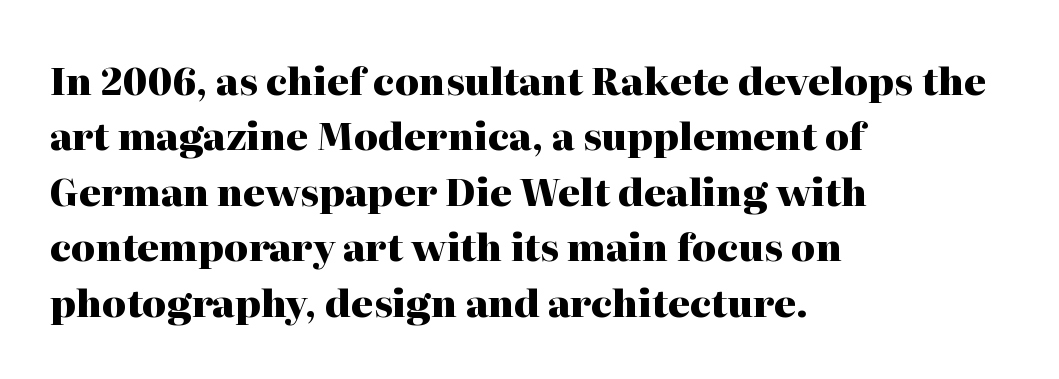
Ordinary non-slanted type is in use. Descenders hang freely into open space. Note the varied advance widths — an 'i' is clearly narrower than an 'm'. In CSS terms this would be text-align: left. Nobody touched the tracking dial on this one.
